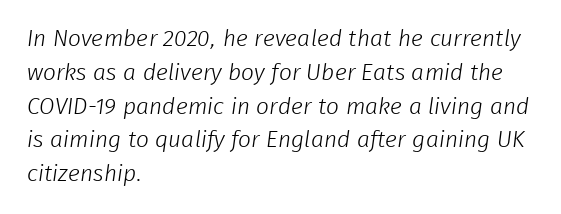
The image shows 23 px text type; set left-aligned, normal line spacing (1.47x), normal letter spacing, not underlined.
